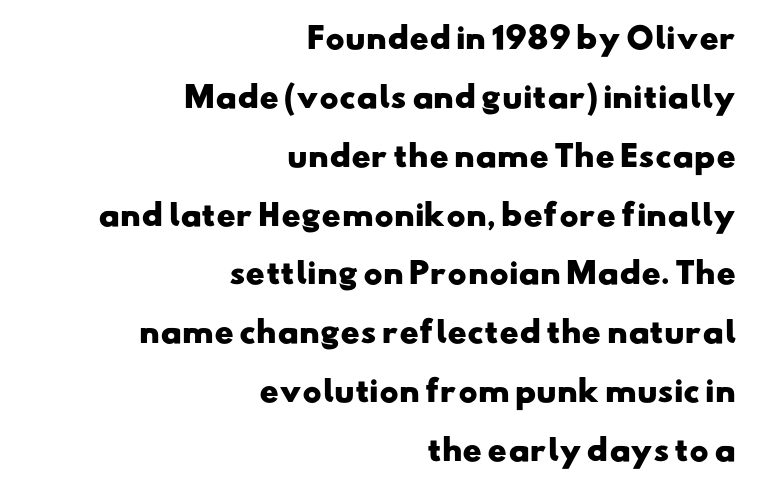
Q: Is the text bold? A: Yes.
Q: Is the typeface a serif or a sans-serif typeface? A: Sans-serif.
Q: Is the text underlined? A: No.
Q: How is the paragraph aligned? A: Right-aligned.
Q: Is the spacing between letters normal or unusually wide? A: Normal.
Q: Is the spacing between lines tight, normal or loose? A: Loose.
Q: Width (condensed, normal, or wide)? A: Wide.
Q: Stroke contrast? A: Low.
Q: x-height? A: Small.
Q: Monospaced? A: No.
